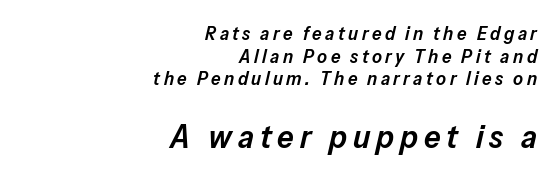
Q: Is the text bold? A: Semi-bold.
Q: Is the text italic (slanted)? A: Yes, it leans right by about 13 degrees.
Q: Is the text underlined? A: No.
Q: How is the paragraph aligned? A: Right-aligned.
Q: Which block of text is set in a larger size, the first (top) or the second (bottom)? A: The second (bottom) one.
Q: Width (condensed, normal, or wide)? A: Normal.
Q: Stroke contrast? A: Low.
Q: x-height? A: Medium.
Q: Monospaced? A: No.
